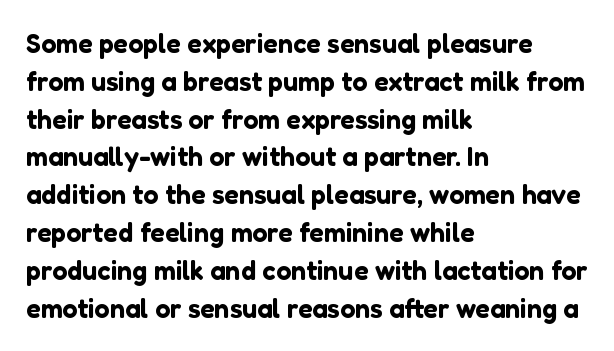
The image shows 27 px text type, upright; set left-aligned, normal line spacing (1.4x), normal letter spacing, not underlined.
